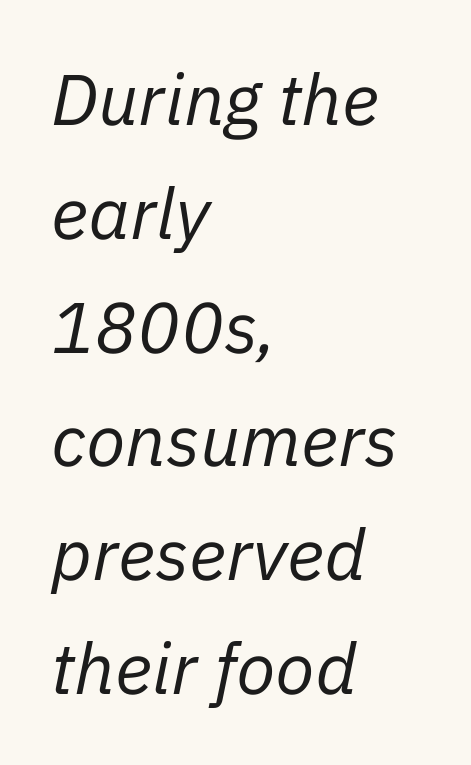
Q: Is the text bold? A: No.
Q: Is the text italic (slanted)? A: Yes, it leans right by about 11 degrees.
Q: Is the text underlined? A: No.
Q: How is the paragraph aligned? A: Left-aligned.
Q: Is the spacing between letters normal or unusually wide? A: Normal.
Q: Is the spacing between lines tight, normal or loose? A: Normal.
Q: Width (condensed, normal, or wide)? A: Normal.
Q: Stroke contrast? A: Low.
Q: x-height? A: Medium.
Q: Monospaced? A: No.
